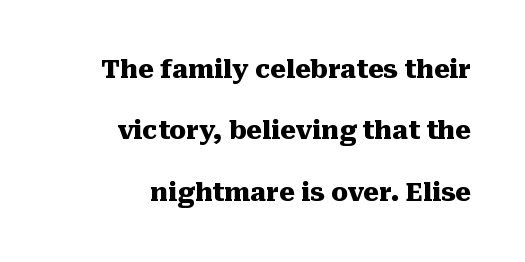
{"italic": "no", "bold": "yes", "underline": "no", "align": "right", "line_spacing": "loose", "line_spacing_ratio": 2.46, "letter_spacing": "normal", "letter_spacing_em": 0.0, "glyph_px": 25}
